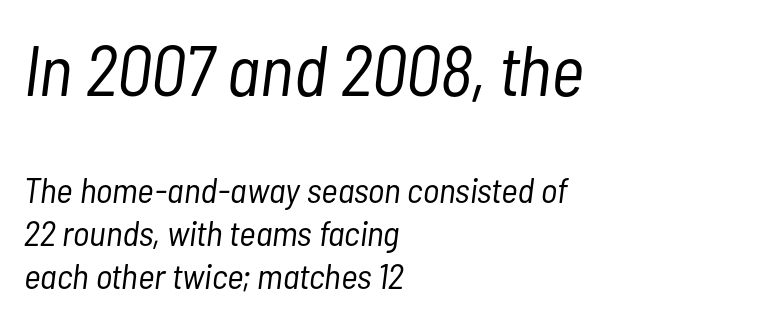
{"italic": "yes", "lean": "right", "slant_degrees": 7, "bold": "no", "weight": "light", "width": "condensed", "stroke_contrast": "low", "x_height": "medium", "monospaced": "no", "underline": "no", "align": "left", "line_spacing_ratio": 1.19, "letter_spacing": "normal", "letter_spacing_em": 0.0, "larger_block": "first", "size_ratio": 2.0, "glyph_px": 72}
